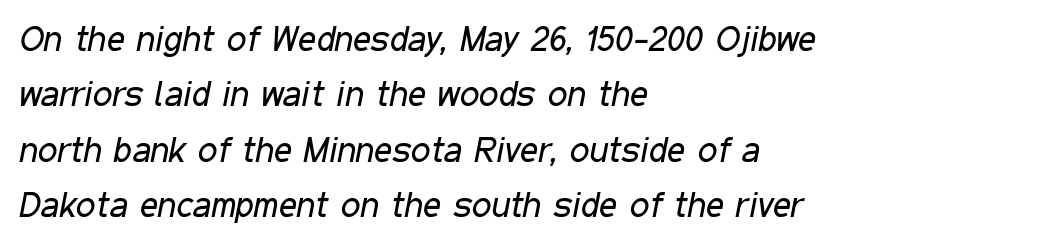
These lines are rendered in a variable-pitch font. Short note: letters normally spaced. The passage shown stacks its lines at a standard gap. The text carries the slant typical of an italic or oblique font.
